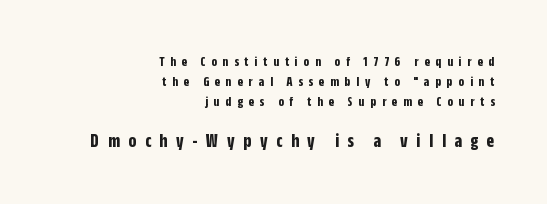
{"italic": "no", "bold": "yes", "underline": "no", "align": "right", "line_spacing": "normal", "line_spacing_ratio": 1.42, "letter_spacing": "wide", "letter_spacing_em": 0.42, "larger_block": "second", "size_ratio": 1.43, "glyph_px": 20}
